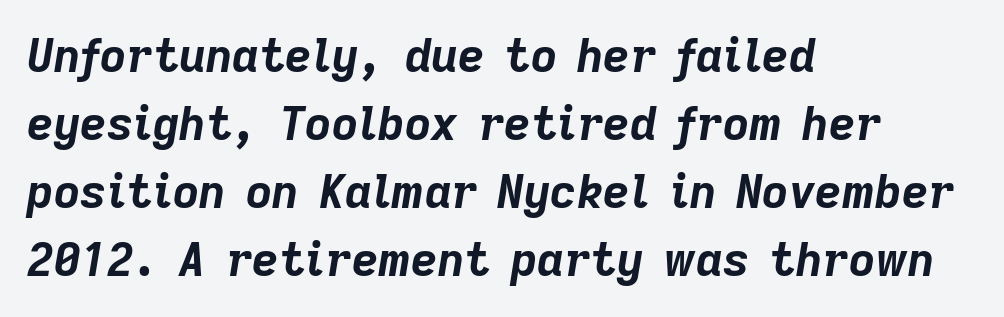
The image shows 46 px bold type, italic (leaning right); set left-aligned, normal line spacing (1.48x), normal letter spacing, not underlined; low stroke contrast and a medium x-height.
